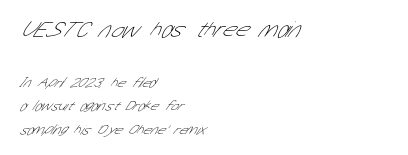
All the whitespace from short lines collects on the right. Leading: standard. Beneath every word, the page is bare. The characters are drawn with everyday or finer stroke widths. Larger block? The one above; the one below is distinctly smaller. Here the glyphs are tracked normally, forming tight word shapes.
